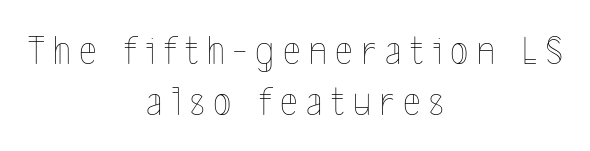
The image shows 42 px thin, condensed type, upright; set centered, line spacing 1.21x, unusually wide letter spacing (+0.21 em), not underlined; a medium x-height.
